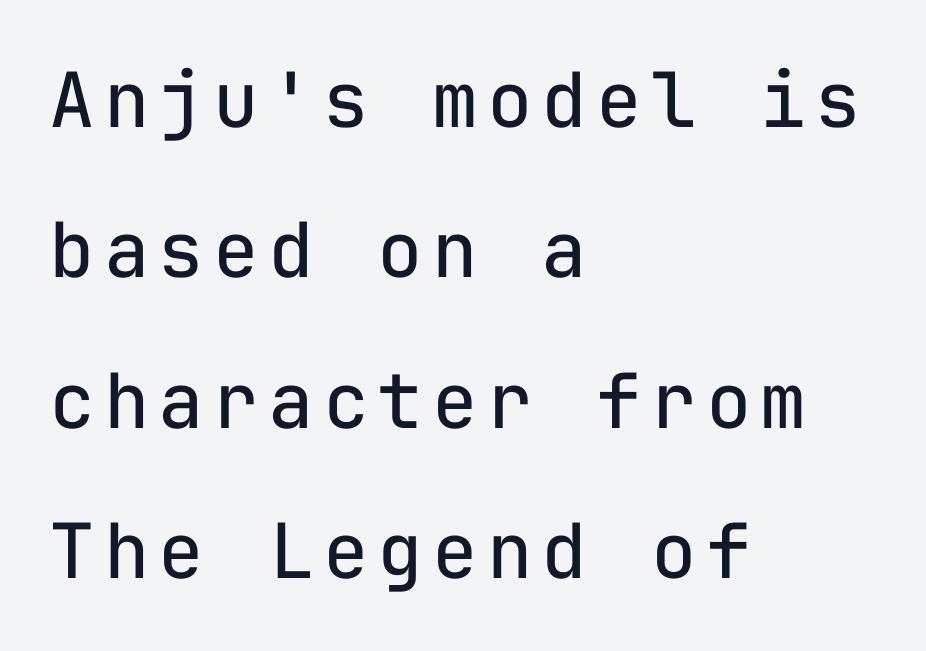
The image shows 76 px regular-weight sans-serif type, upright, monospaced; set left-aligned, loose line spacing (1.98x), not underlined; low stroke contrast and a medium x-height.
